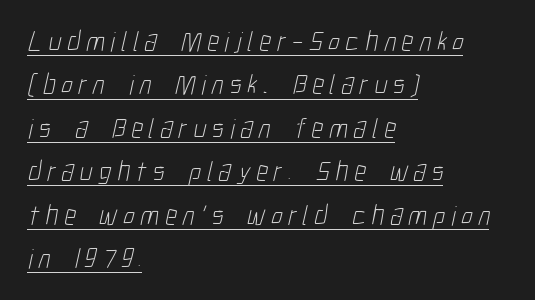
The image shows 28 px light, condensed sans-serif type; set left-aligned, normal line spacing (1.55x), unusually wide letter spacing (+0.21 em), underlined; low stroke contrast and a medium x-height.
